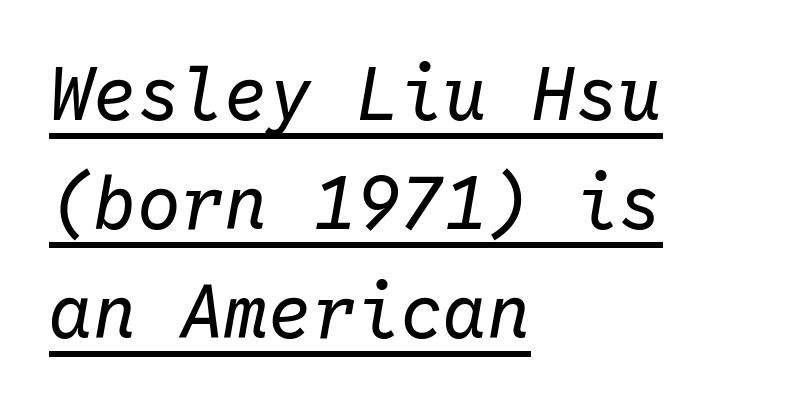
Q: Is the text bold? A: No.
Q: Is the text italic (slanted)? A: Yes, it leans right by about 10 degrees.
Q: Is the text underlined? A: Yes.
Q: How is the paragraph aligned? A: Left-aligned.
Q: Is the spacing between letters normal or unusually wide? A: Normal.
Q: Is the spacing between lines tight, normal or loose? A: Normal.
Q: Width (condensed, normal, or wide)? A: Normal.
Q: Stroke contrast? A: Low.
Q: x-height? A: Medium.
Q: Monospaced? A: Yes.
